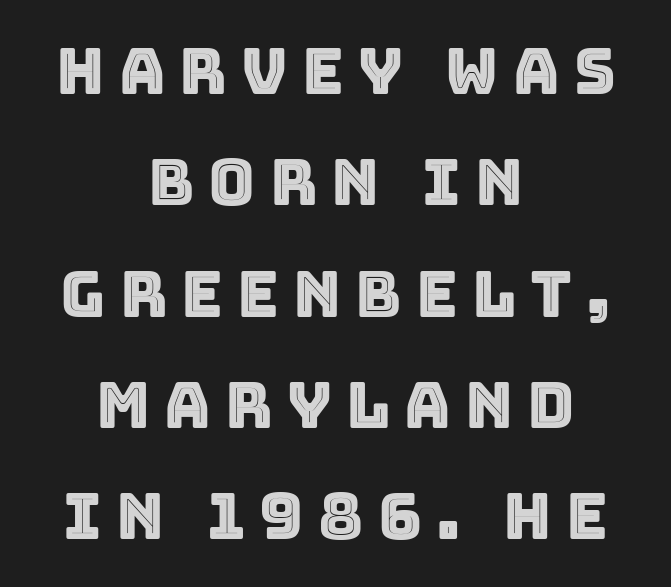
The image shows 64 px text type, upright; set centered, line spacing 1.74x, unusually wide letter spacing (+0.22 em), not underlined; a large x-height.
